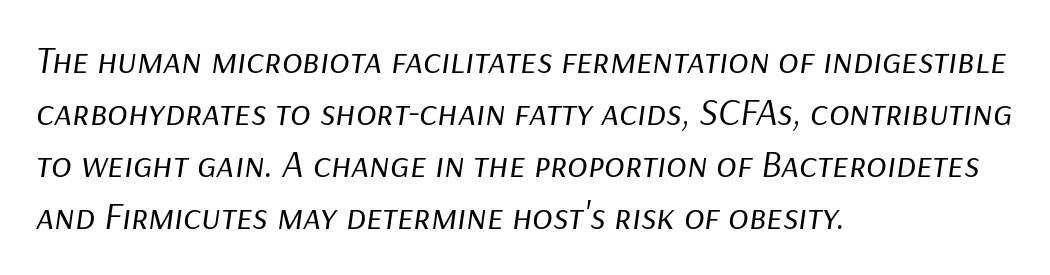
Q: Is the text bold? A: No.
Q: Is the text italic (slanted)? A: Yes, it leans right by about 9 degrees.
Q: Is the text underlined? A: No.
Q: How is the paragraph aligned? A: Left-aligned.
Q: Is the spacing between letters normal or unusually wide? A: Normal.
Q: Is the spacing between lines tight, normal or loose? A: Normal.
Q: Width (condensed, normal, or wide)? A: Normal.
Q: Stroke contrast? A: Low.
Q: x-height? A: Medium.
Q: Monospaced? A: No.
